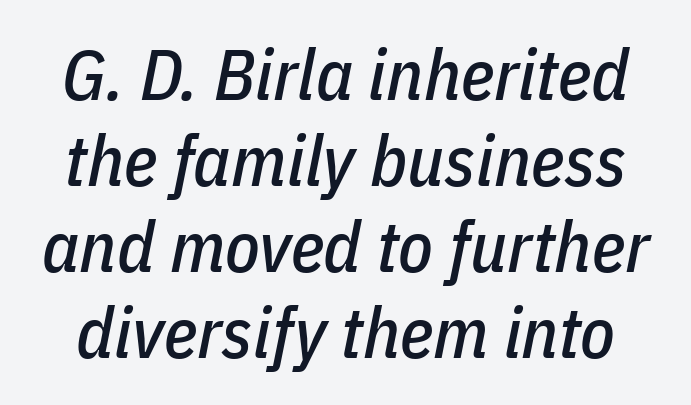
The image shows 71 px condensed type, italic (leaning right); set line spacing 1.21x, normal letter spacing, not underlined; low stroke contrast and a medium x-height.
